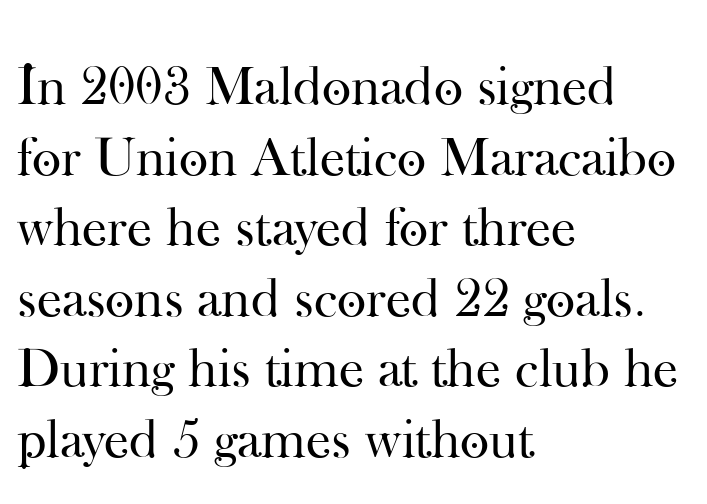
Q: Is the text bold? A: No.
Q: Is the text italic (slanted)? A: No, it is upright.
Q: Is the typeface a serif or a sans-serif typeface? A: Serif.
Q: Is the text underlined? A: No.
Q: How is the paragraph aligned? A: Left-aligned.
Q: Is the spacing between letters normal or unusually wide? A: Normal.
Q: Is the spacing between lines tight, normal or loose? A: Normal.
Q: Width (condensed, normal, or wide)? A: Normal.
Q: Stroke contrast? A: High.
Q: x-height? A: Small.
Q: Monospaced? A: No.
